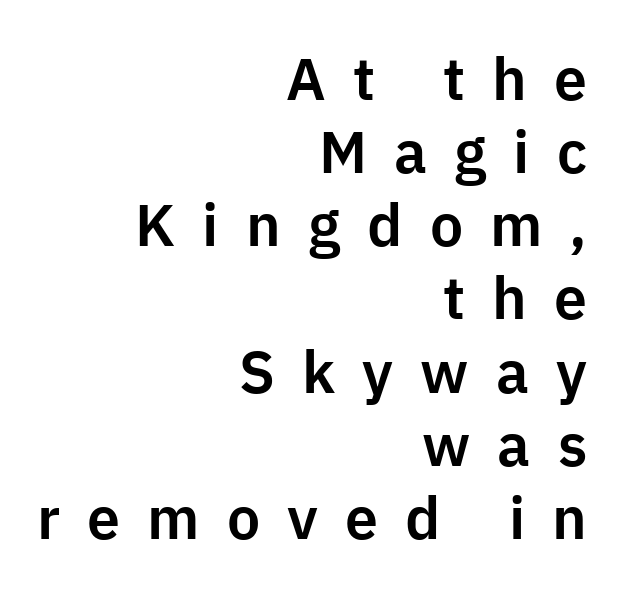
Nothing sits at the stroke ends, so this counts as sans-serif. The face used here is proportionally spaced, like ordinary book or web type. It's the straight-up-and-down kind of type. Tracking value appears strongly positive — letters spread wide. The specimen omits any rule beneath the text block's lines.
